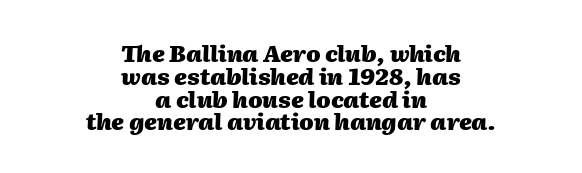
{"italic": "yes", "lean": "right", "slant_degrees": 2, "bold": "yes", "underline": "no", "align": "center", "line_spacing": "tight", "line_spacing_ratio": 0.99, "letter_spacing": "normal", "letter_spacing_em": 0.0, "glyph_px": 23}
